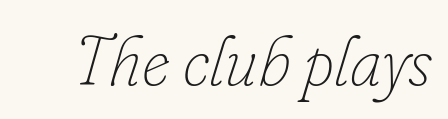
The image shows 70 px thin type, italic (leaning right); set normal letter spacing, not underlined; low stroke contrast and a small x-height.
